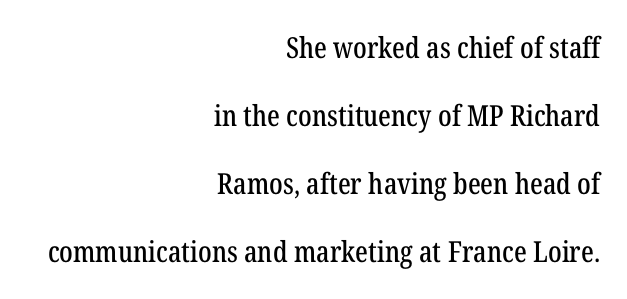
Q: Is the text italic (slanted)? A: No, it is upright.
Q: Is the typeface a serif or a sans-serif typeface? A: Serif.
Q: Is the text underlined? A: No.
Q: How is the paragraph aligned? A: Right-aligned.
Q: Is the spacing between letters normal or unusually wide? A: Normal.
Q: Is the spacing between lines tight, normal or loose? A: Loose.
Q: Width (condensed, normal, or wide)? A: Condensed.
Q: Stroke contrast? A: Low.
Q: x-height? A: Medium.
Q: Monospaced? A: No.
